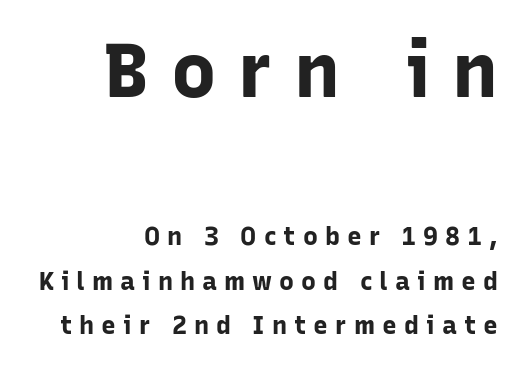
The image shows 76 px bold sans-serif type, upright; set right-aligned, line spacing 1.79x, unusually wide letter spacing (+0.28 em), not underlined; the first (top) block is 3.04x larger; low stroke contrast and a medium x-height.
